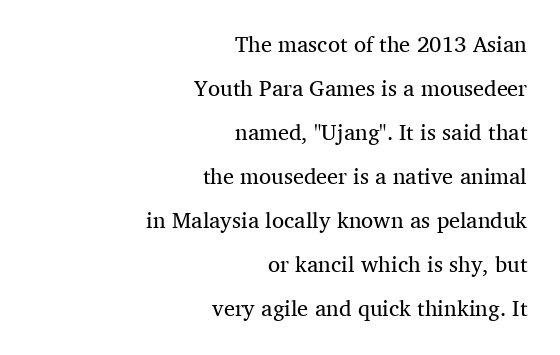
{"italic": "no", "bold": "no", "underline": "no", "align": "right", "line_spacing": "loose", "line_spacing_ratio": 2.0, "letter_spacing": "normal", "letter_spacing_em": 0.0, "glyph_px": 22}
